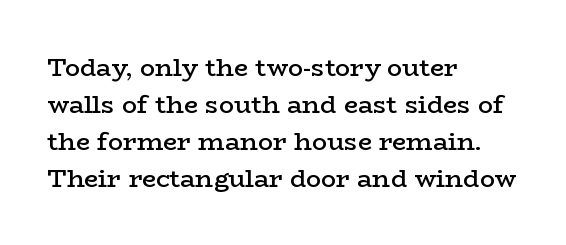
{"italic": "no", "bold": "semi", "underline": "no", "align": "left", "line_spacing": "normal", "line_spacing_ratio": 1.48, "letter_spacing": "normal", "letter_spacing_em": 0.0, "glyph_px": 25}
